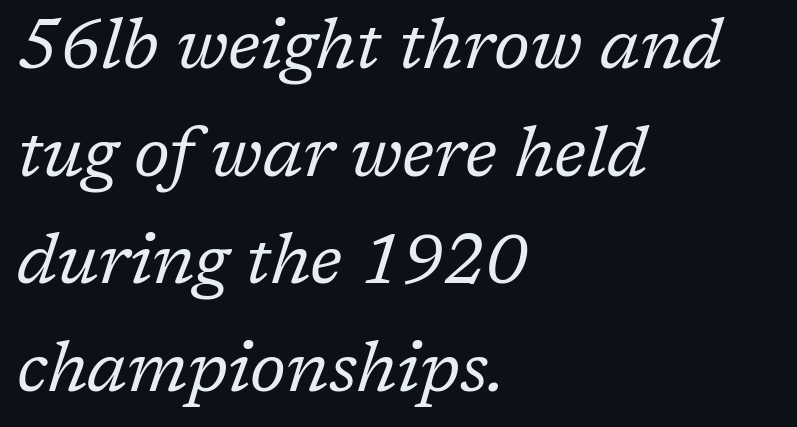
{"serif": "yes", "italic": "yes", "lean": "right", "slant_degrees": 17, "bold": "no", "weight": "regular", "width": "normal", "stroke_contrast": "low", "x_height": "medium", "monospaced": "no", "underline": "no", "align": "left", "line_spacing": "normal", "line_spacing_ratio": 1.56, "letter_spacing": "normal", "letter_spacing_em": 0.0, "glyph_px": 69}
